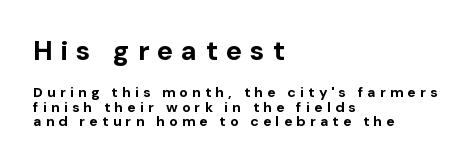
The image shows 27 px bold type, upright; set left-aligned, tight line spacing (1.05x), unusually wide letter spacing (+0.3 em), not underlined; the first (top) block is 1.93x larger.
